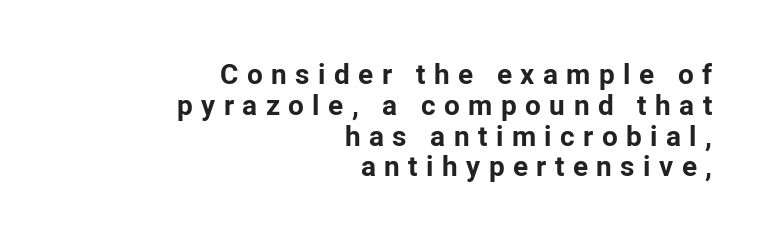
The space beneath each line is pristine and unruled. Here the glyphs are tracked loosely, breaking word shapes into spaced letters. No italicization has been applied; the sample stays upright. How heavy is the stroke? Heavy — this is a bold.
